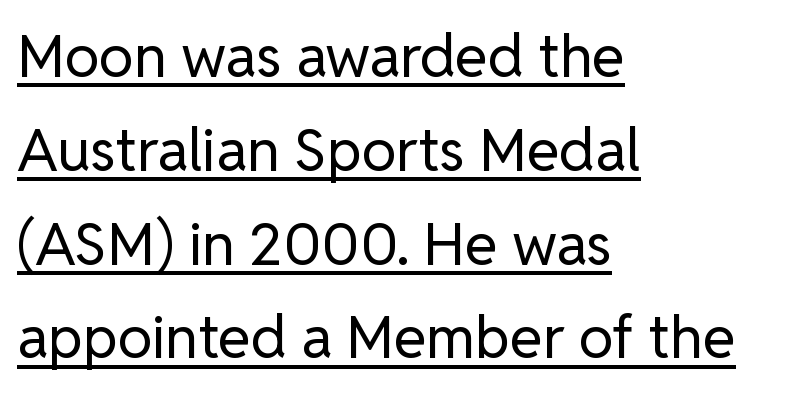
Q: Is the text bold? A: No.
Q: Is the text italic (slanted)? A: No, it is upright.
Q: Is the typeface a serif or a sans-serif typeface? A: Sans-serif.
Q: Is the text underlined? A: Yes.
Q: How is the paragraph aligned? A: Left-aligned.
Q: Is the spacing between letters normal or unusually wide? A: Normal.
Q: Is the spacing between lines tight, normal or loose? A: Normal.
Q: Width (condensed, normal, or wide)? A: Normal.
Q: Stroke contrast? A: Low.
Q: x-height? A: Medium.
Q: Monospaced? A: No.
